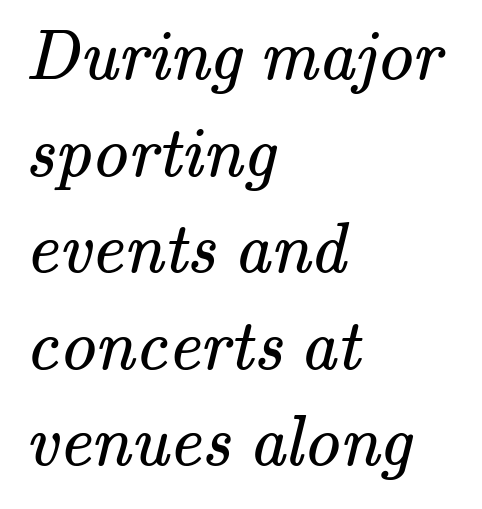
The image shows 71 px regular-weight serif type; set left-aligned, normal line spacing (1.36x), normal letter spacing, not underlined; medium stroke contrast and a small x-height.
